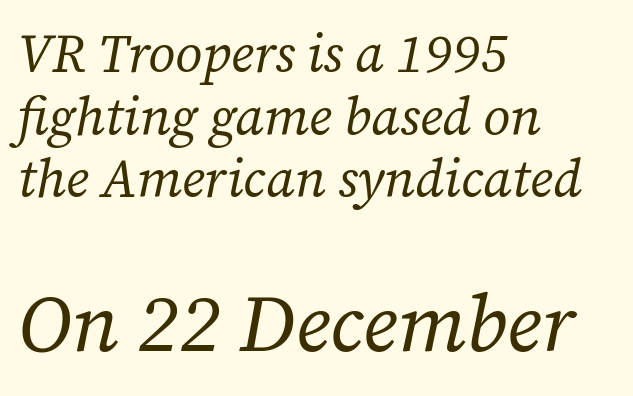
{"serif": "yes", "italic": "yes", "lean": "right", "slant_degrees": 12, "bold": "no", "weight": "regular", "width": "normal", "stroke_contrast": "low", "x_height": "medium", "monospaced": "no", "underline": "no", "align": "left", "line_spacing_ratio": 1.18, "letter_spacing": "normal", "letter_spacing_em": 0.0, "larger_block": "second", "size_ratio": 1.51, "glyph_px": 80}
